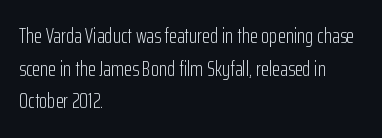
{"italic": "no", "bold": "no", "underline": "no", "align": "left", "line_spacing": "normal", "line_spacing_ratio": 1.55, "letter_spacing": "normal", "letter_spacing_em": 0.0, "glyph_px": 21}
